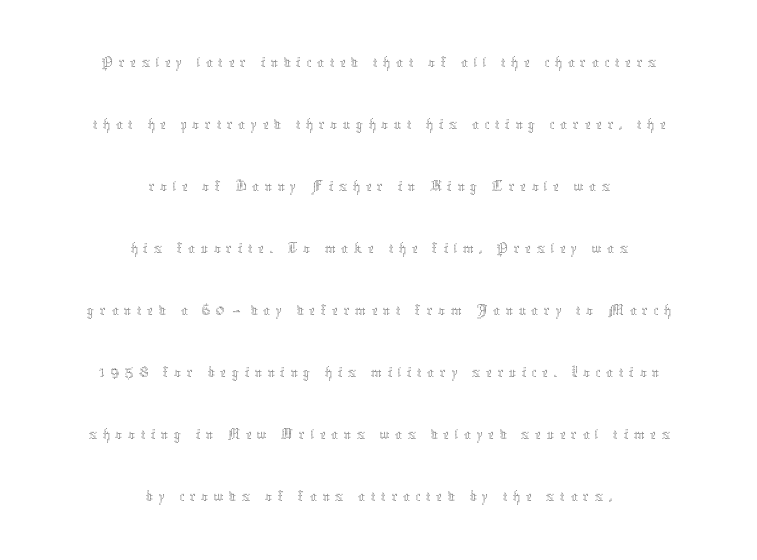
{"italic": "no", "bold": "no", "weight": "thin", "width": "normal", "stroke_contrast": "medium", "x_height": "medium", "monospaced": "no", "underline": "no", "align": "center", "line_spacing_ratio": 1.77, "glyph_px": 35}
